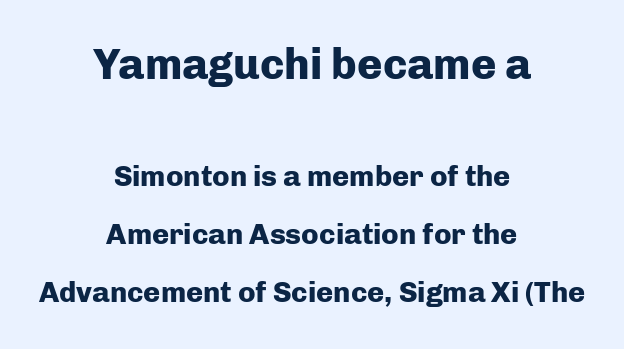
Q: Is the text bold? A: Yes.
Q: Is the text italic (slanted)? A: No, it is upright.
Q: Is the typeface a serif or a sans-serif typeface? A: Sans-serif.
Q: Is the text underlined? A: No.
Q: How is the paragraph aligned? A: Centered.
Q: Is the spacing between letters normal or unusually wide? A: Normal.
Q: Is the spacing between lines tight, normal or loose? A: Loose.
Q: Which block of text is set in a larger size, the first (top) or the second (bottom)? A: The first (top) one.
Q: Width (condensed, normal, or wide)? A: Normal.
Q: Stroke contrast? A: Low.
Q: x-height? A: Medium.
Q: Monospaced? A: No.
